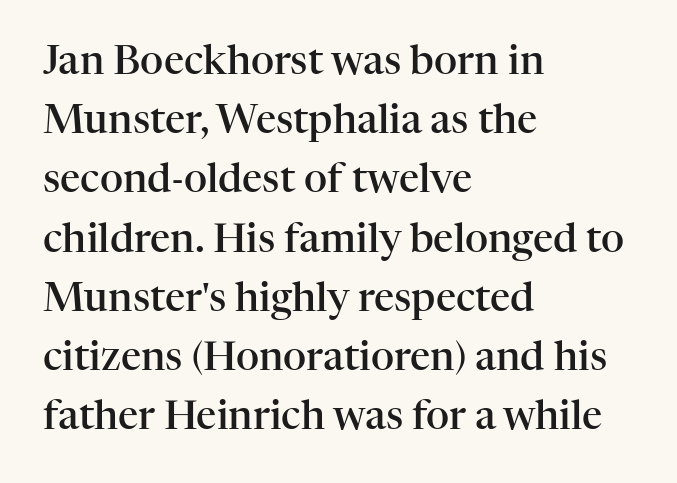
Q: Is the text bold? A: Semi-bold.
Q: Is the text italic (slanted)? A: No, it is upright.
Q: Is the typeface a serif or a sans-serif typeface? A: Serif.
Q: Is the text underlined? A: No.
Q: How is the paragraph aligned? A: Left-aligned.
Q: Is the spacing between letters normal or unusually wide? A: Normal.
Q: Is the spacing between lines tight, normal or loose? A: Normal.
Q: Width (condensed, normal, or wide)? A: Normal.
Q: Stroke contrast? A: High.
Q: x-height? A: Medium.
Q: Monospaced? A: No.
